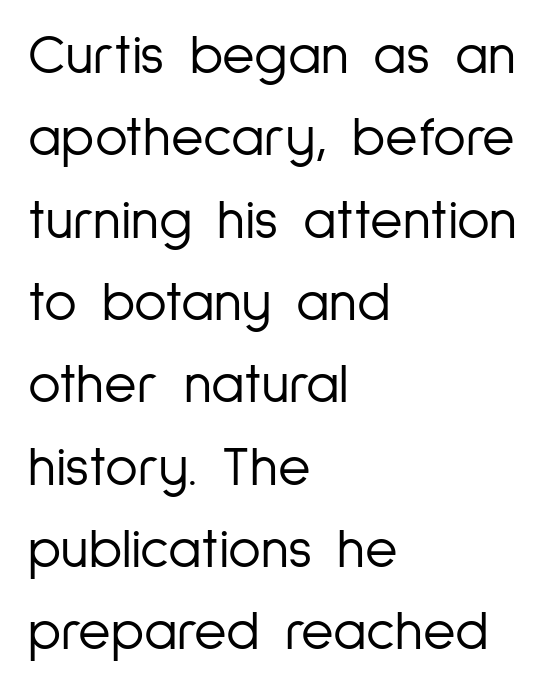
The letters carry no serifs — their stems end cleanly without finishing strokes. Underlining? Definitely not there. Vertical spacing — default. The face used here is rendered with its standard letterfit.
